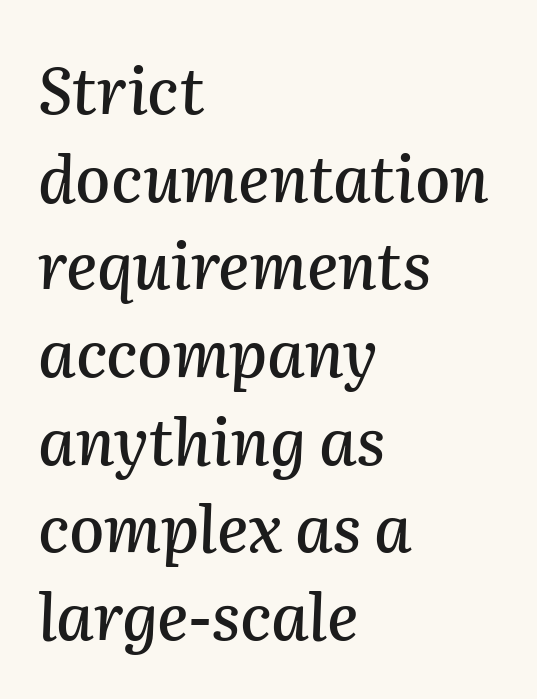
{"italic": "yes", "lean": "right", "slant_degrees": 2, "width": "normal", "stroke_contrast": "medium", "x_height": "medium", "monospaced": "no", "underline": "no", "align": "left", "line_spacing": "normal", "line_spacing_ratio": 1.37, "letter_spacing": "normal", "letter_spacing_em": 0.0, "glyph_px": 64}
